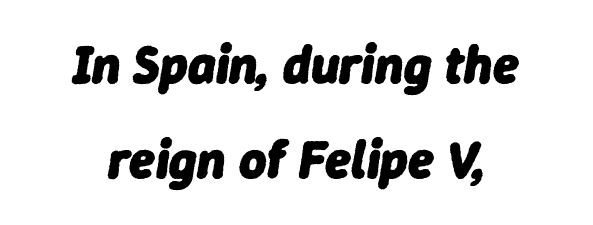
You could not count columns in this text — the font is proportionally spaced. Compared with typical body copy, the letter spacing here is the same. Set as a true bold cut, around the 700 mark. The compositor balanced each line on the midline. Honestly, there is no underline to notice here at all.
